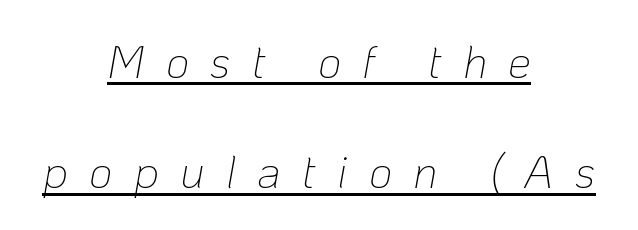
{"italic": "yes", "lean": "right", "slant_degrees": 10, "bold": "no", "weight": "thin", "width": "normal", "stroke_contrast": "low", "x_height": "medium", "monospaced": "no", "underline": "yes", "align": "center", "line_spacing": "loose", "line_spacing_ratio": 2.4, "letter_spacing": "wide", "letter_spacing_em": 0.46, "glyph_px": 46}
